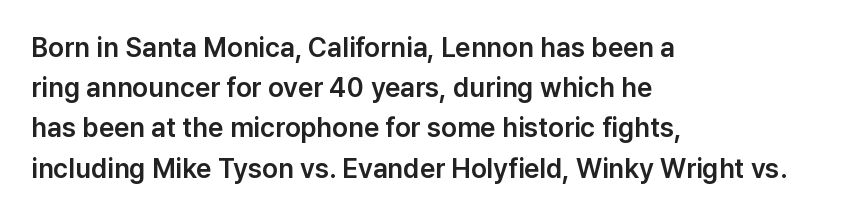
The image shows 27 px text type, upright; set left-aligned, normal line spacing (1.49x), normal letter spacing, not underlined.
